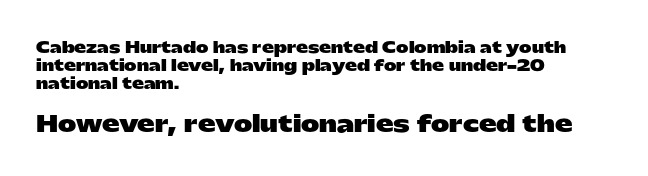
Q: Is the text bold? A: Yes.
Q: Is the text italic (slanted)? A: No, it is upright.
Q: Is the text underlined? A: No.
Q: How is the paragraph aligned? A: Left-aligned.
Q: Is the spacing between letters normal or unusually wide? A: Normal.
Q: Which block of text is set in a larger size, the first (top) or the second (bottom)? A: The second (bottom) one.
